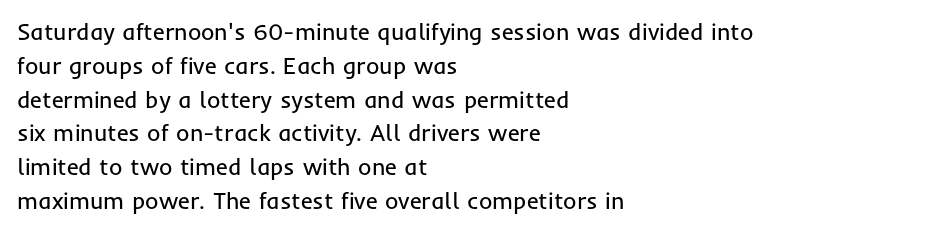
Just letters on the line, the space beneath them empty. Evenly set lines give the paragraph a standard silhouette. Heft: none added — not bold. Notice how the passage keeps a crisp vertical edge on the left only. No extra tracking has been applied to these lines. A roman cut, with each character standing at attention.
